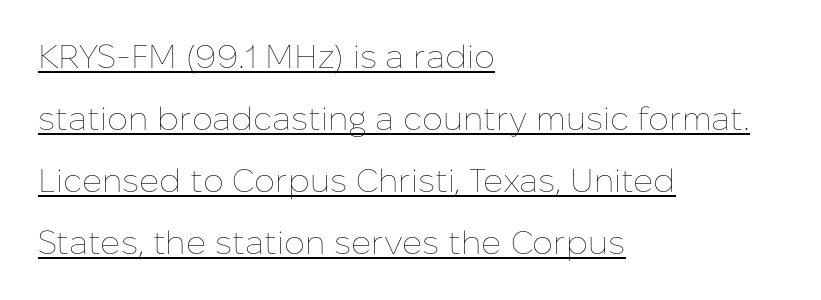
Underlined type. The face used here is proportionally spaced, like ordinary book or web type. A roman cut, with each character standing at attention. The weight would be labelled regular, book, light, or lighter still. Tracking value appears to be zero — textbook default spacing. One-word summary of the alignment: left.
